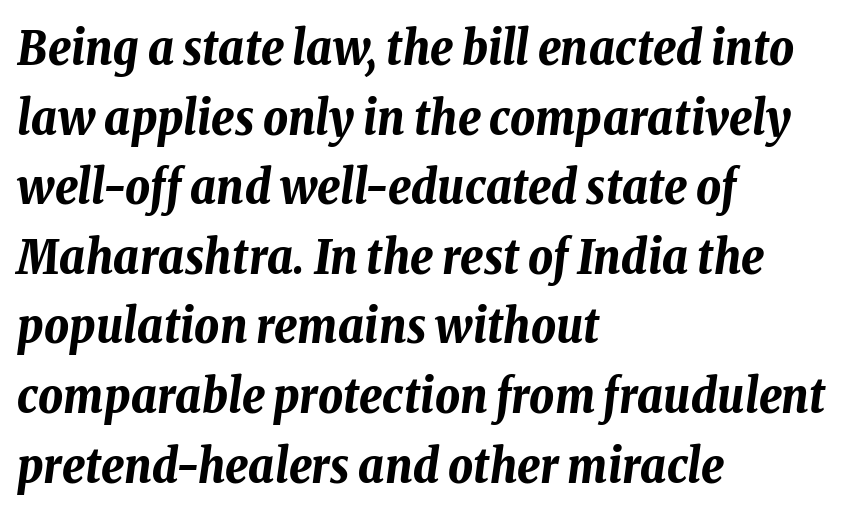
Q: Is the text bold? A: Yes.
Q: Is the text italic (slanted)? A: Yes, it leans right by about 8 degrees.
Q: Is the text underlined? A: No.
Q: How is the paragraph aligned? A: Left-aligned.
Q: Is the spacing between letters normal or unusually wide? A: Normal.
Q: Is the spacing between lines tight, normal or loose? A: Normal.
Q: Width (condensed, normal, or wide)? A: Condensed.
Q: Stroke contrast? A: Low.
Q: x-height? A: Medium.
Q: Monospaced? A: No.
